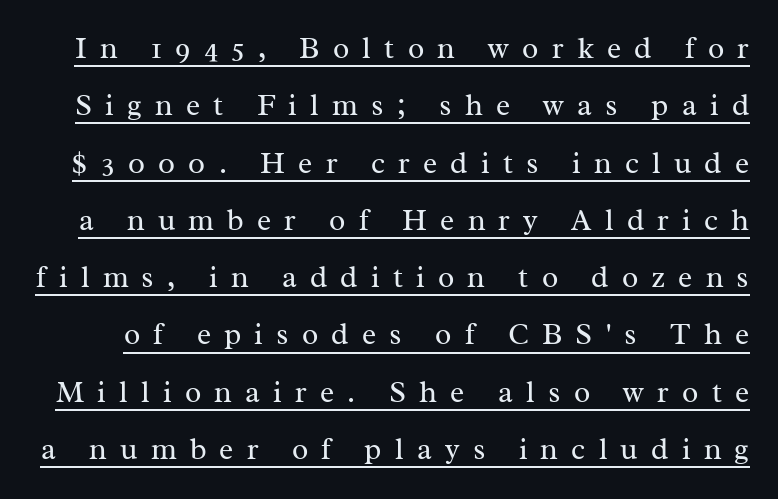
The image shows 30 px regular-weight serif type, upright; set loose line spacing (1.91x), unusually wide letter spacing (+0.44 em), underlined; medium stroke contrast and a medium x-height.
